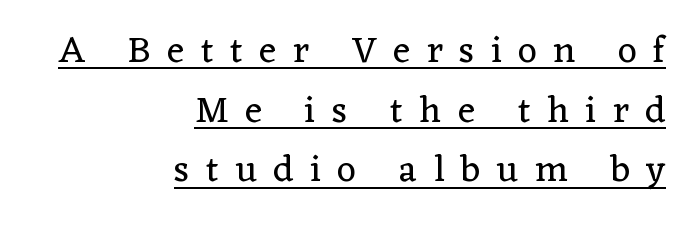
Q: Is the text bold? A: No.
Q: Is the text italic (slanted)? A: No, it is upright.
Q: Is the typeface a serif or a sans-serif typeface? A: Serif.
Q: Is the text underlined? A: Yes.
Q: How is the paragraph aligned? A: Right-aligned.
Q: Is the spacing between letters normal or unusually wide? A: Unusually wide.
Q: Is the spacing between lines tight, normal or loose? A: Normal.
Q: Width (condensed, normal, or wide)? A: Normal.
Q: Stroke contrast? A: Low.
Q: x-height? A: Medium.
Q: Monospaced? A: No.
